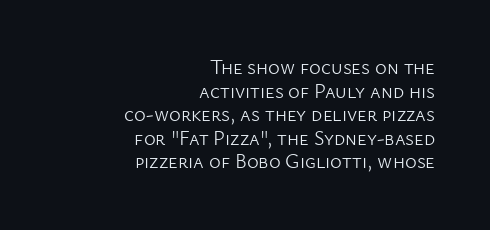
The image shows 20 px text type, upright; set right-aligned, line spacing 1.18x, normal letter spacing, not underlined.
